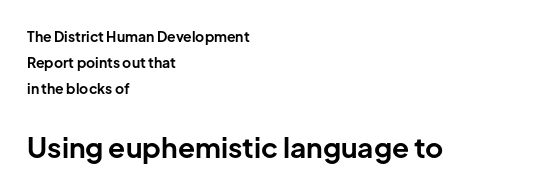
{"serif": "no", "italic": "no", "bold": "yes", "weight": "bold", "width": "normal", "stroke_contrast": "low", "x_height": "medium", "monospaced": "no", "underline": "no", "align": "left", "line_spacing_ratio": 1.87, "letter_spacing": "normal", "letter_spacing_em": 0.0, "larger_block": "second", "size_ratio": 2.0, "glyph_px": 28}
